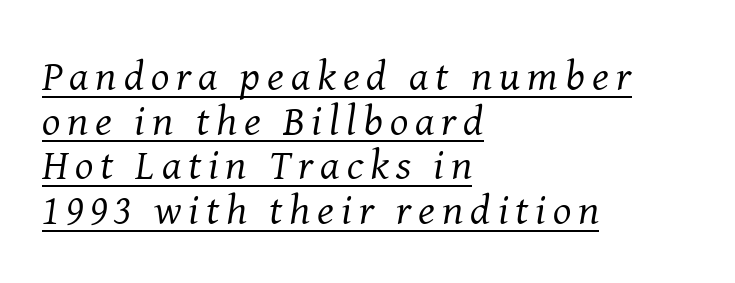
{"serif": "yes", "italic": "yes", "lean": "right", "slant_degrees": 8, "bold": "no", "weight": "regular", "width": "normal", "stroke_contrast": "medium", "x_height": "medium", "monospaced": "no", "underline": "yes", "align": "left", "line_spacing": "tight", "line_spacing_ratio": 1.04, "glyph_px": 43}
